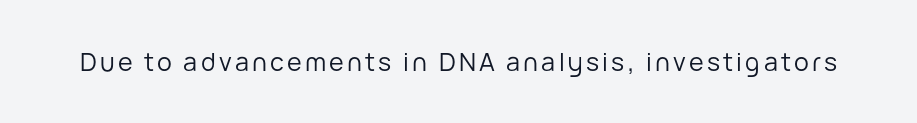
The type sits square on the baseline with zero lean. The strip under each line holds only bare page. Stroke thickness stays within the range of a standard reading face or lighter.
